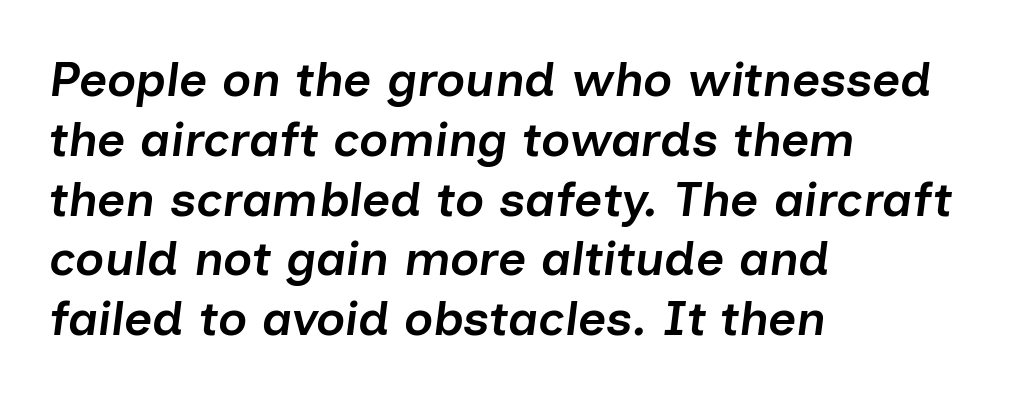
These lines are rendered in a variable-pitch font. Characters are canted at an angle relative to the baseline's perpendicular. The rendering anchors every line to the left-hand side. Short note: letters normally spaced. Firm but not heavy-handed strokes: this text is semibold.
